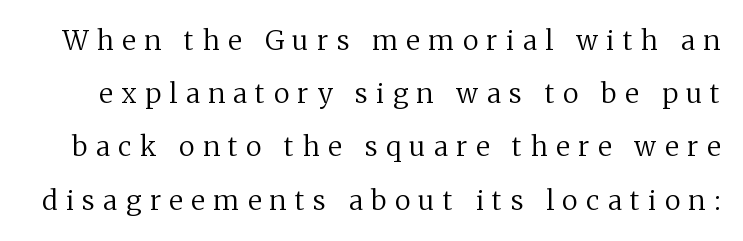
The image shows 27 px text type, upright; set loose line spacing (1.97x), unusually wide letter spacing (+0.32 em), not underlined.
